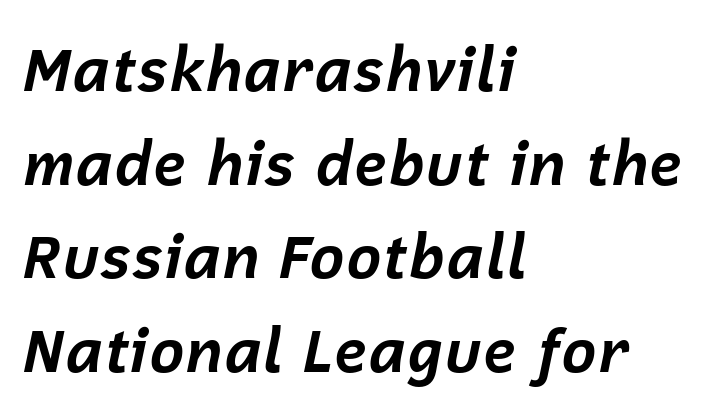
The image shows 60 px bold type, italic (leaning right); set left-aligned, normal line spacing (1.56x), normal letter spacing, not underlined; low stroke contrast and a medium x-height.
